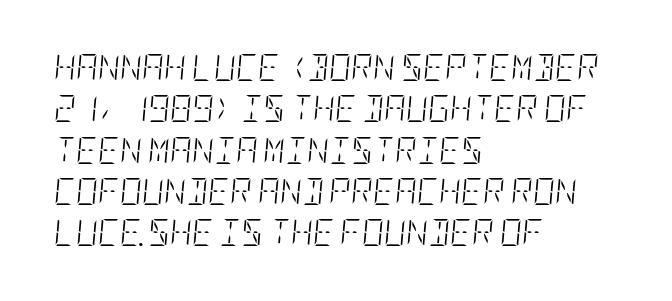
Layout note: lines flush left. Is the letter spacing exaggerated? No — it looks like the ordinary default. The specimen omits any rule beneath the text block's lines. Slant detected: the letters are inclined.
